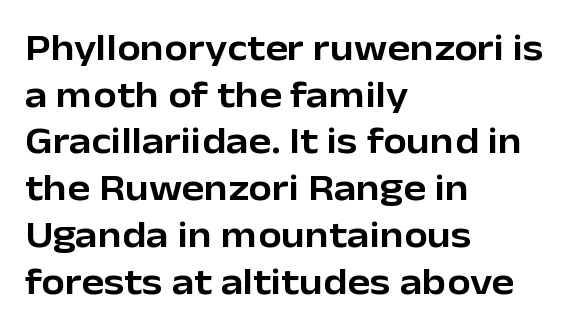
The image shows 38 px sans-serif type, upright; set left-aligned, line spacing 1.23x, normal letter spacing, not underlined; low stroke contrast and a medium x-height.
